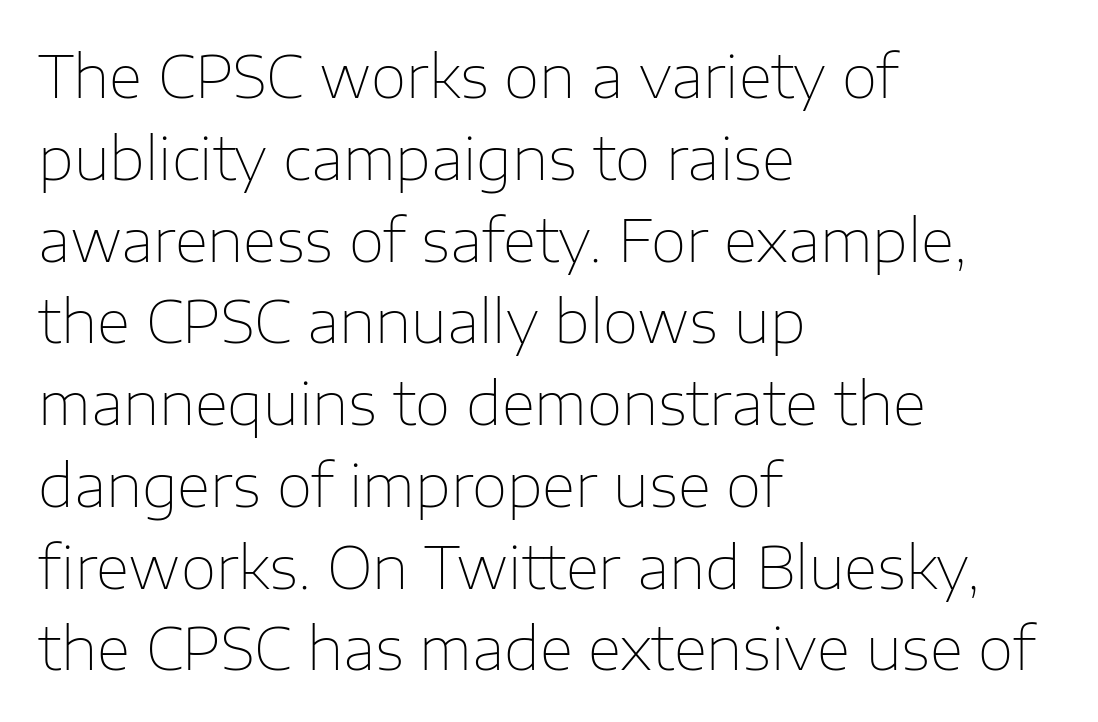
The image shows 58 px thin sans-serif type, upright; set left-aligned, normal line spacing (1.41x), normal letter spacing, not underlined; low stroke contrast and a medium x-height.
